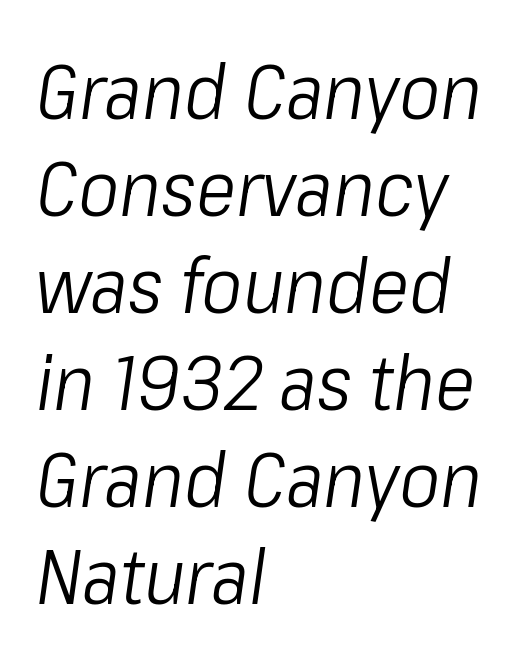
The image shows 77 px light, condensed type, italic (leaning right); set left-aligned, normal line spacing (1.26x), normal letter spacing, not underlined; low stroke contrast and a medium x-height.
